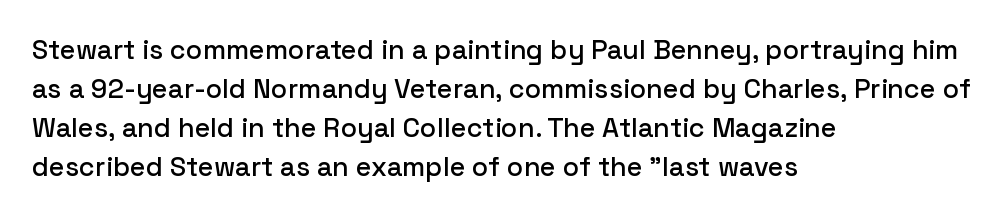
Evenly set lines give the paragraph a standard silhouette. What stands out about the letter spacing? Nothing — it is the standard amount. Glance below the letters and you will spot only blank space. The compositor pushed each line to the left boundary. The axis of the letterforms is exactly vertical.
